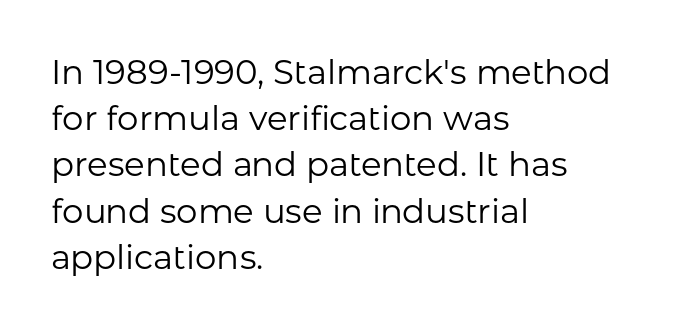
Stems and bowls with no extra thickness — not bold. A normal amount of white space separates one row of letters from the next. These lines are set flush left with a ragged right edge. Note the varied advance widths — an 'i' is clearly narrower than an 'm'. Observe the absence of serifs on each vertical stroke in this sample.
